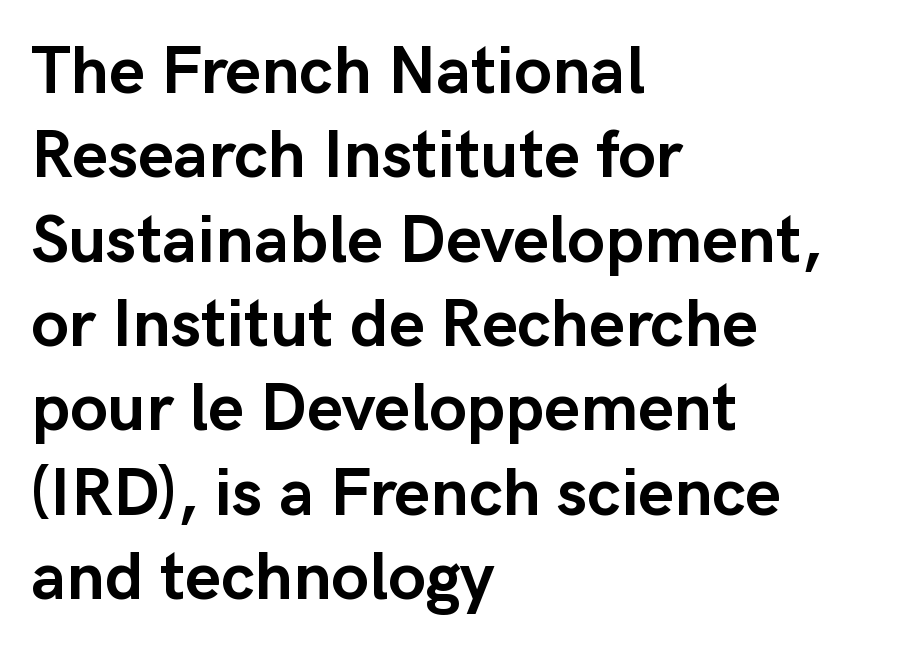
The image shows 68 px semibold sans-serif type, upright; set left-aligned, line spacing 1.24x, normal letter spacing, not underlined; low stroke contrast and a medium x-height.
